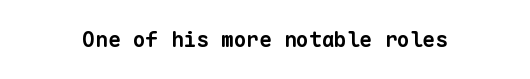
Q: Is the text bold? A: Yes.
Q: Is the text underlined? A: No.
Q: Is the spacing between letters normal or unusually wide? A: Normal.
